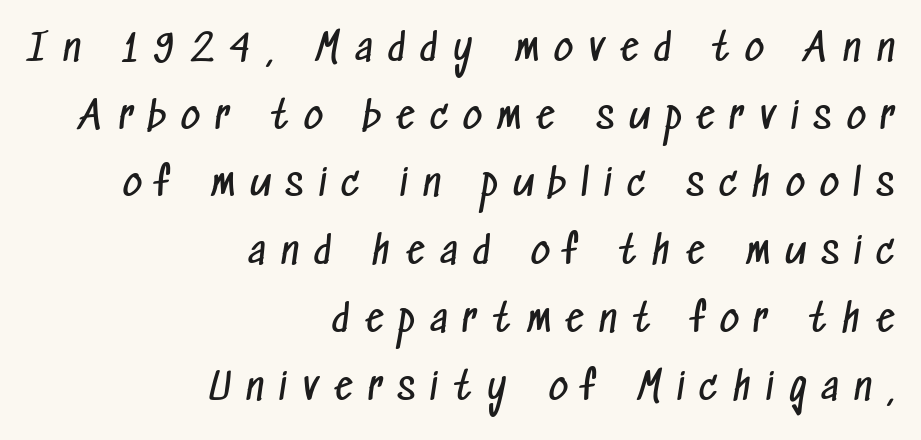
{"serif": "no", "bold": "no", "weight": "regular", "width": "condensed", "stroke_contrast": "low", "x_height": "medium", "monospaced": "no", "underline": "no", "align": "right", "line_spacing_ratio": 1.83, "letter_spacing": "wide", "letter_spacing_em": 0.42, "glyph_px": 37}
